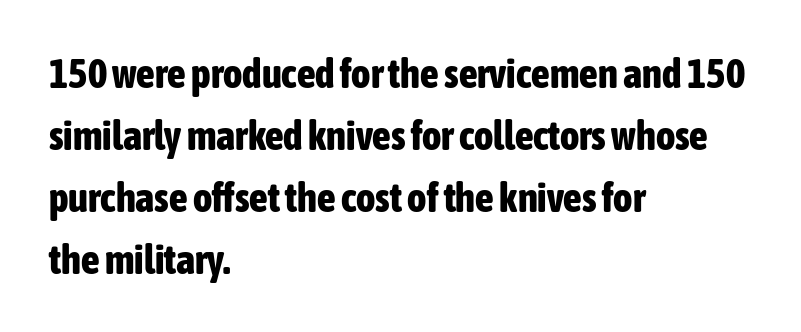
{"serif": "no", "italic": "no", "bold": "yes", "weight": "bold", "width": "condensed", "stroke_contrast": "low", "x_height": "medium", "monospaced": "no", "underline": "no", "align": "left", "line_spacing": "normal", "line_spacing_ratio": 1.51, "letter_spacing": "normal", "letter_spacing_em": 0.0, "glyph_px": 41}
